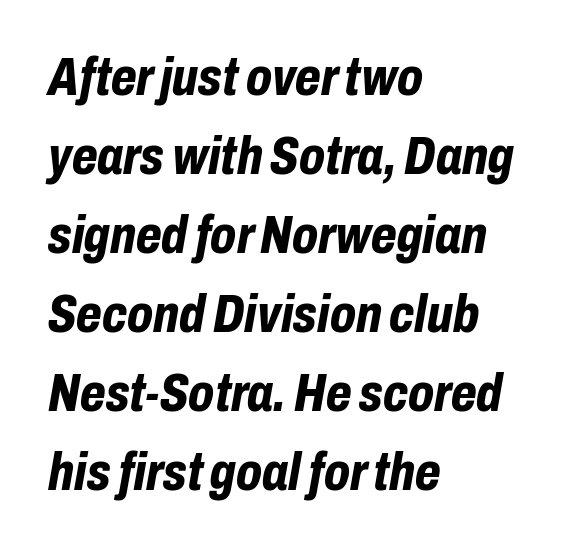
{"italic": "yes", "lean": "right", "slant_degrees": 10, "bold": "yes", "weight": "bold", "width": "condensed", "stroke_contrast": "low", "x_height": "medium", "monospaced": "no", "underline": "no", "align": "left", "line_spacing": "normal", "line_spacing_ratio": 1.49, "letter_spacing": "normal", "letter_spacing_em": 0.0, "glyph_px": 53}
